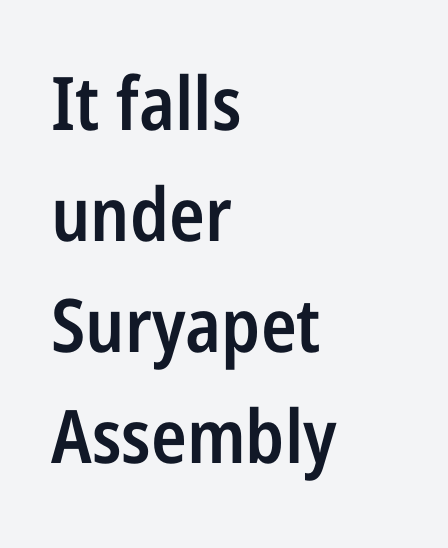
Q: Is the text bold? A: Semi-bold.
Q: Is the text italic (slanted)? A: No, it is upright.
Q: Is the typeface a serif or a sans-serif typeface? A: Sans-serif.
Q: Is the text underlined? A: No.
Q: How is the paragraph aligned? A: Left-aligned.
Q: Is the spacing between letters normal or unusually wide? A: Normal.
Q: Is the spacing between lines tight, normal or loose? A: Normal.
Q: Width (condensed, normal, or wide)? A: Condensed.
Q: Stroke contrast? A: Low.
Q: x-height? A: Medium.
Q: Monospaced? A: No.
